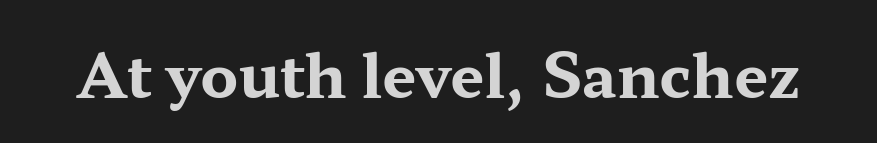
The image shows 61 px bold, wide serif type, upright; set normal letter spacing, not underlined; medium stroke contrast and a medium x-height.
